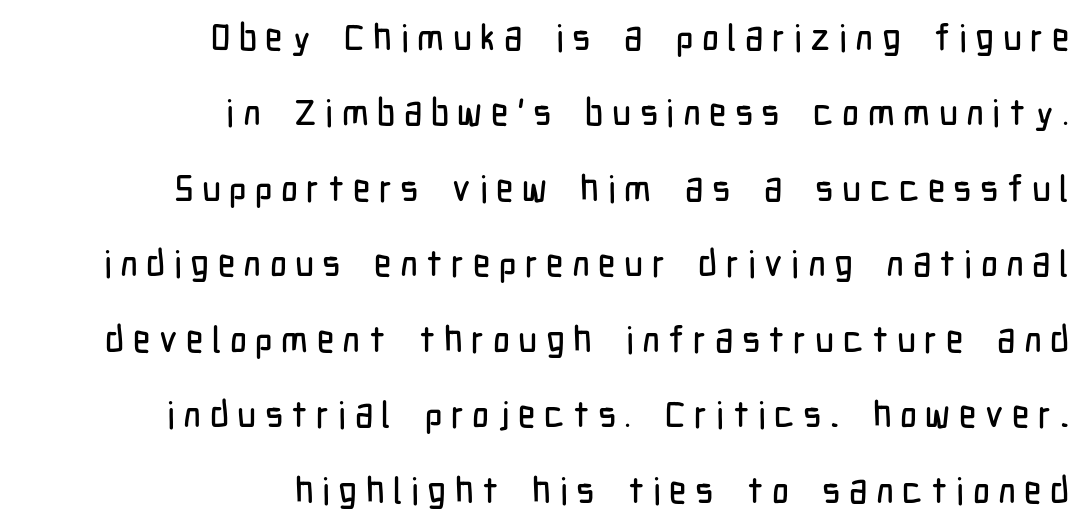
{"serif": "no", "italic": "no", "width": "condensed", "stroke_contrast": "low", "x_height": "medium", "monospaced": "no", "underline": "no", "align": "right", "line_spacing": "loose", "line_spacing_ratio": 2.04, "letter_spacing": "wide", "letter_spacing_em": 0.23, "glyph_px": 37}
